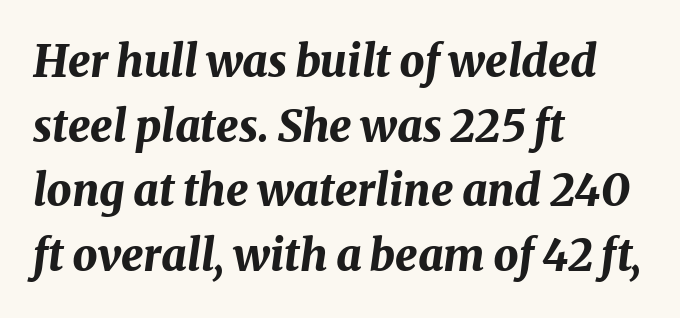
{"italic": "yes", "lean": "right", "slant_degrees": 8, "bold": "yes", "weight": "bold", "width": "normal", "stroke_contrast": "medium", "x_height": "medium", "monospaced": "no", "underline": "no", "align": "left", "line_spacing": "normal", "line_spacing_ratio": 1.47, "letter_spacing": "normal", "letter_spacing_em": 0.0, "glyph_px": 44}
